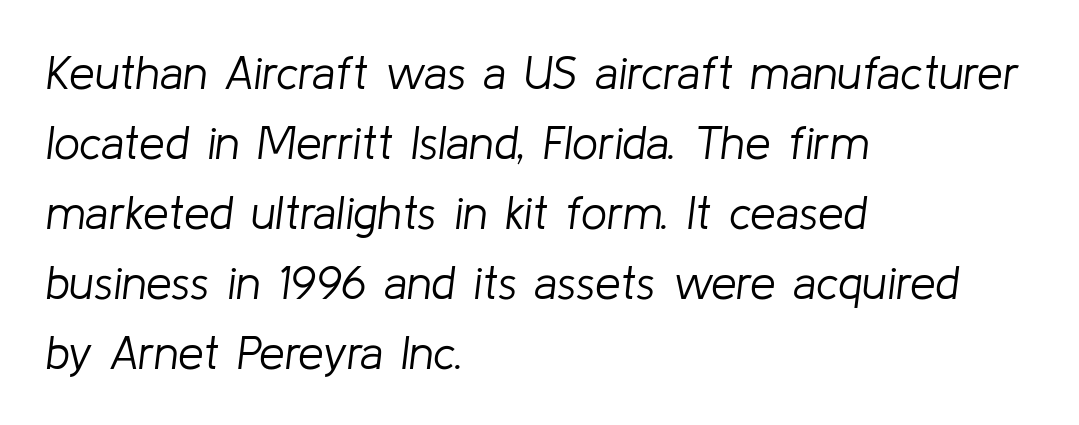
The image shows 46 px light type, italic (leaning right); set left-aligned, normal line spacing (1.52x), normal letter spacing, not underlined; low stroke contrast and a medium x-height.
